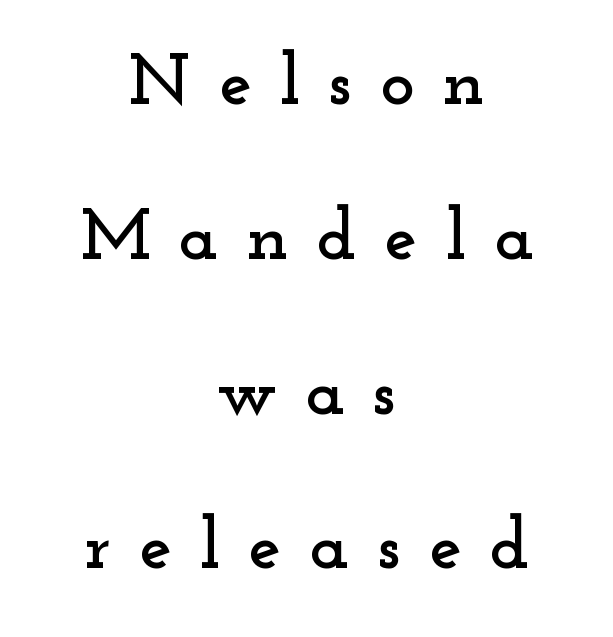
These lines stack symmetrically, like a column narrowing and widening about its center. You can tell from the footed stems that serif type was used. This sample uses an upright cut, with every glyph sitting square on the baseline. The specimen omits any rule beneath the text block's lines.
